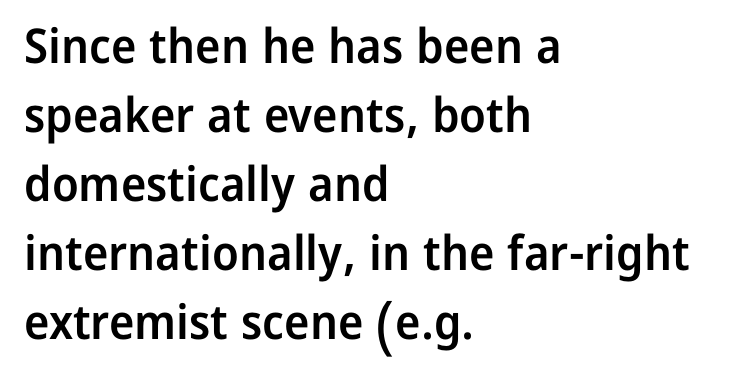
The image shows 48 px semibold sans-serif type, upright; set left-aligned, normal line spacing (1.44x), normal letter spacing, not underlined; low stroke contrast and a medium x-height.
